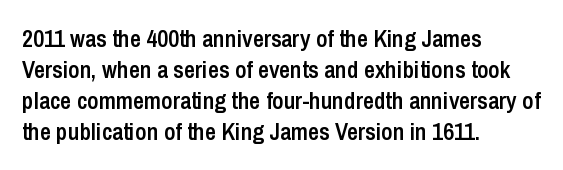
The strip under each line holds only bare page. Default kerning and tracking; the words read as compact shapes. This is the regular roman posture of the typeface. Regular leading. One-word summary of the alignment: left.
